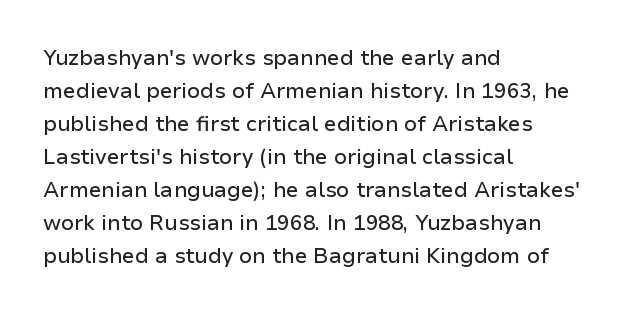
Do the letters lean? They stand straight. You could call the tracking neutral — neither tight nor loose. The passage shown is not underscored anywhere. The ragged edge is on the right, which tells us the setting is flush left. Students, observe: this is what conventionally led text looks like.
